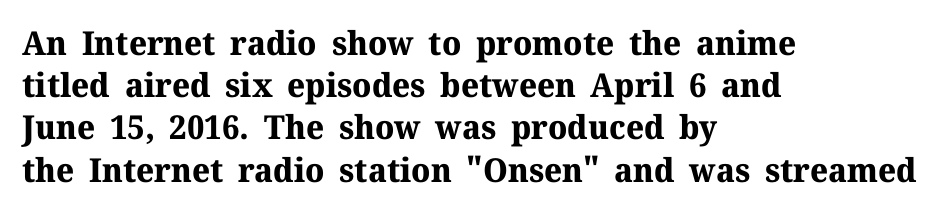
Q: Is the text bold? A: Yes.
Q: Is the text italic (slanted)? A: No, it is upright.
Q: Is the typeface a serif or a sans-serif typeface? A: Serif.
Q: Is the text underlined? A: No.
Q: How is the paragraph aligned? A: Left-aligned.
Q: Is the spacing between letters normal or unusually wide? A: Normal.
Q: Is the spacing between lines tight, normal or loose? A: Normal.
Q: Width (condensed, normal, or wide)? A: Normal.
Q: Stroke contrast? A: Medium.
Q: x-height? A: Medium.
Q: Monospaced? A: No.
